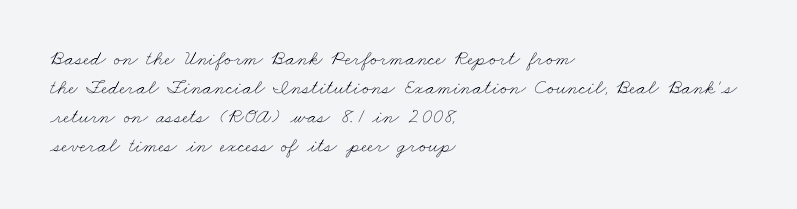
The image shows 21 px text type; set left-aligned, normal line spacing (1.38x), normal letter spacing, not underlined.
